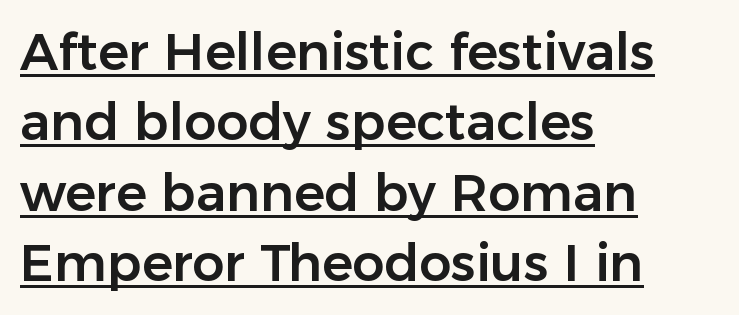
Q: Is the text italic (slanted)? A: No, it is upright.
Q: Is the typeface a serif or a sans-serif typeface? A: Sans-serif.
Q: Is the text underlined? A: Yes.
Q: How is the paragraph aligned? A: Left-aligned.
Q: Is the spacing between letters normal or unusually wide? A: Normal.
Q: Is the spacing between lines tight, normal or loose? A: Normal.
Q: Width (condensed, normal, or wide)? A: Normal.
Q: Stroke contrast? A: Low.
Q: x-height? A: Medium.
Q: Monospaced? A: No.
